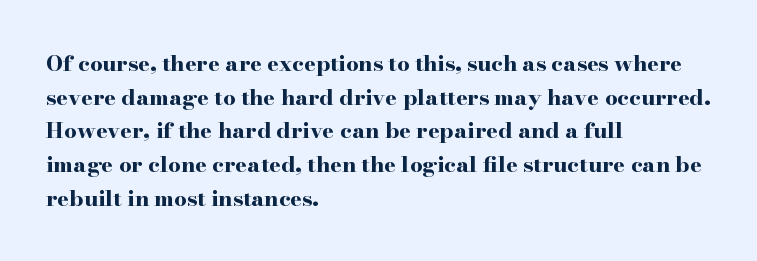
This sample is left-justified, so line endings fall wherever the words run out. Ascenders rise straight up at ninety degrees. Notice how descenders clear the ascenders below comfortably — that's standard leading. Is the type bold? Yes — the strokes are clearly thick and heavy.
